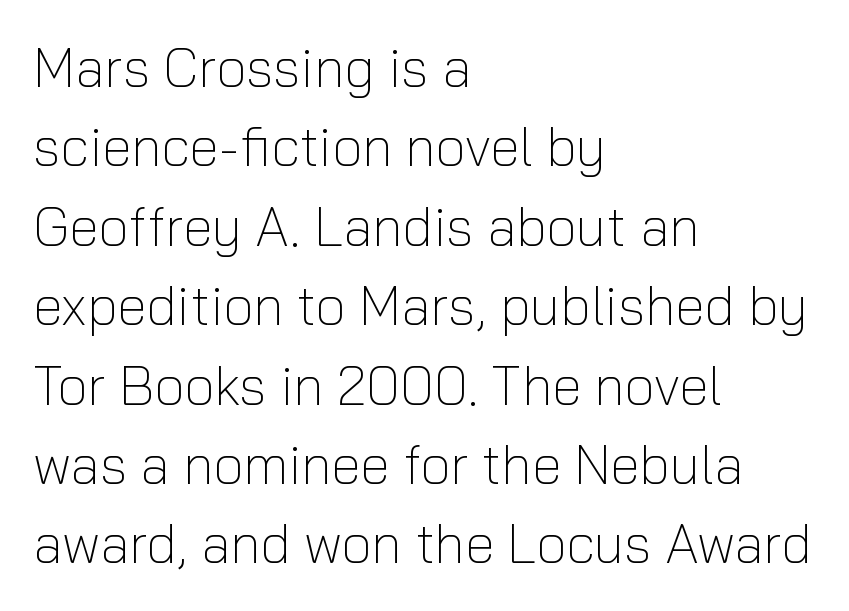
Q: Is the text bold? A: No.
Q: Is the text italic (slanted)? A: No, it is upright.
Q: Is the typeface a serif or a sans-serif typeface? A: Sans-serif.
Q: Is the text underlined? A: No.
Q: How is the paragraph aligned? A: Left-aligned.
Q: Is the spacing between letters normal or unusually wide? A: Normal.
Q: Is the spacing between lines tight, normal or loose? A: Normal.
Q: Width (condensed, normal, or wide)? A: Normal.
Q: Stroke contrast? A: Low.
Q: x-height? A: Medium.
Q: Monospaced? A: No.
